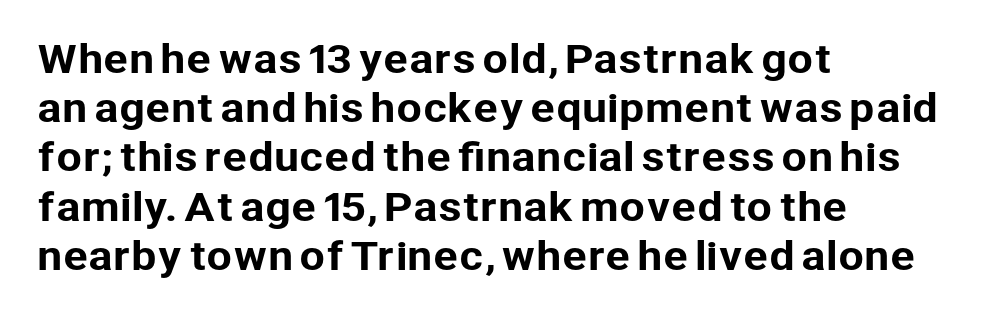
Q: Is the text italic (slanted)? A: No, it is upright.
Q: Is the typeface a serif or a sans-serif typeface? A: Sans-serif.
Q: Is the text underlined? A: No.
Q: How is the paragraph aligned? A: Left-aligned.
Q: Is the spacing between letters normal or unusually wide? A: Normal.
Q: Is the spacing between lines tight, normal or loose? A: Normal.
Q: Width (condensed, normal, or wide)? A: Normal.
Q: Stroke contrast? A: Low.
Q: x-height? A: Medium.
Q: Monospaced? A: No.
